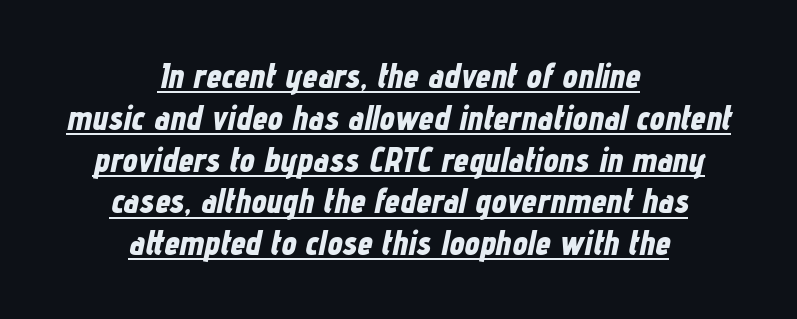
Q: Is the text bold? A: Yes.
Q: Is the text italic (slanted)? A: Yes, it leans right by about 12 degrees.
Q: Is the text underlined? A: Yes.
Q: How is the paragraph aligned? A: Centered.
Q: Is the spacing between letters normal or unusually wide? A: Normal.
Q: Width (condensed, normal, or wide)? A: Condensed.
Q: Stroke contrast? A: Low.
Q: x-height? A: Medium.
Q: Monospaced? A: No.
